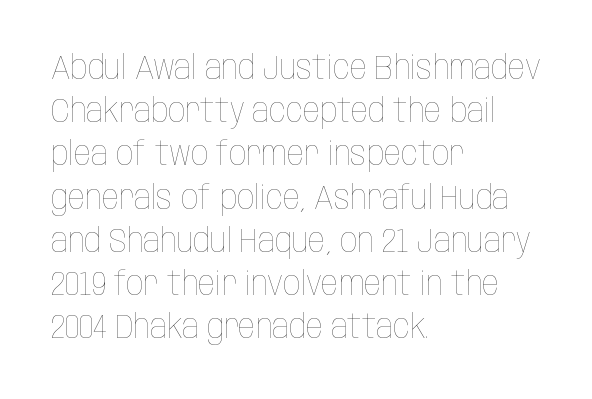
{"italic": "no", "bold": "no", "weight": "thin", "width": "condensed", "stroke_contrast": "low", "x_height": "large", "monospaced": "no", "underline": "no", "align": "left", "line_spacing": "normal", "line_spacing_ratio": 1.27, "letter_spacing": "normal", "letter_spacing_em": 0.0, "glyph_px": 34}
